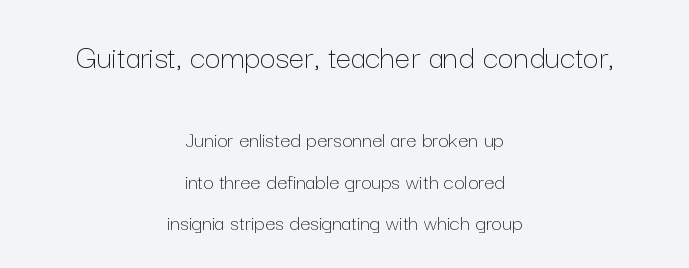
{"italic": "no", "bold": "no", "weight": "thin", "width": "normal", "stroke_contrast": "low", "x_height": "medium", "monospaced": "no", "underline": "no", "align": "center", "line_spacing_ratio": 1.82, "letter_spacing": "normal", "letter_spacing_em": 0.0, "larger_block": "first", "size_ratio": 1.52, "glyph_px": 35}
